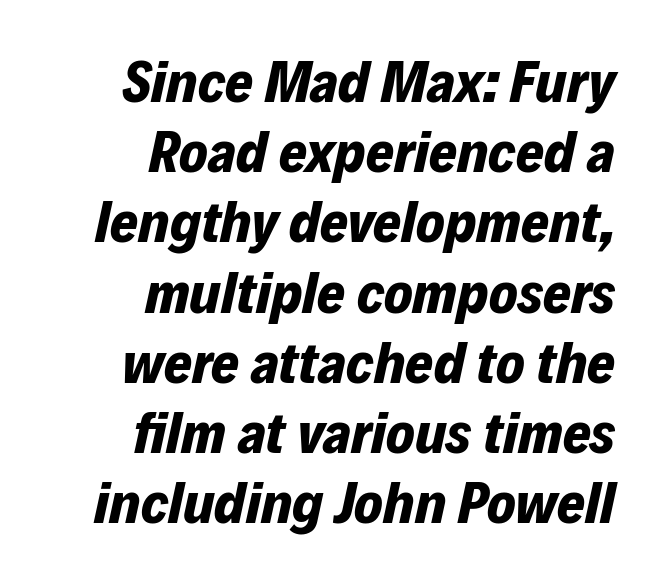
Q: Is the text bold? A: Yes.
Q: Is the text italic (slanted)? A: Yes, it leans right by about 12 degrees.
Q: Is the text underlined? A: No.
Q: How is the paragraph aligned? A: Right-aligned.
Q: Is the spacing between letters normal or unusually wide? A: Normal.
Q: Width (condensed, normal, or wide)? A: Normal.
Q: Stroke contrast? A: Low.
Q: x-height? A: Medium.
Q: Monospaced? A: No.
